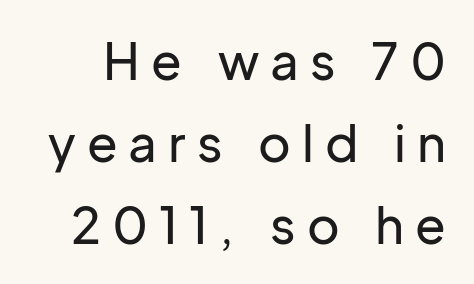
{"serif": "no", "italic": "no", "width": "normal", "stroke_contrast": "low", "x_height": "medium", "monospaced": "no", "underline": "no", "line_spacing": "normal", "line_spacing_ratio": 1.64, "letter_spacing": "wide", "letter_spacing_em": 0.22, "glyph_px": 50}
